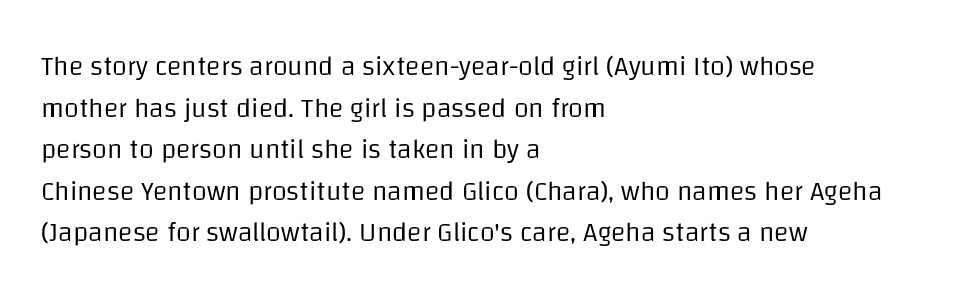
{"italic": "no", "bold": "no", "underline": "no", "align": "left", "line_spacing": "normal", "line_spacing_ratio": 1.54, "letter_spacing": "normal", "letter_spacing_em": 0.0, "glyph_px": 27}
